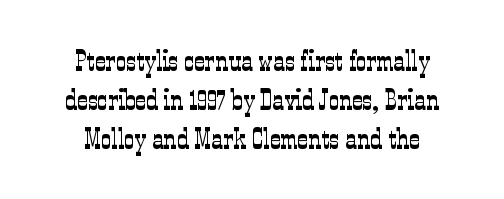
{"serif": "yes", "italic": "no", "bold": "no", "weight": "light", "width": "condensed", "stroke_contrast": "low", "x_height": "medium", "monospaced": "no", "underline": "no", "align": "center", "line_spacing": "normal", "line_spacing_ratio": 1.34, "letter_spacing": "normal", "letter_spacing_em": 0.0, "glyph_px": 29}
